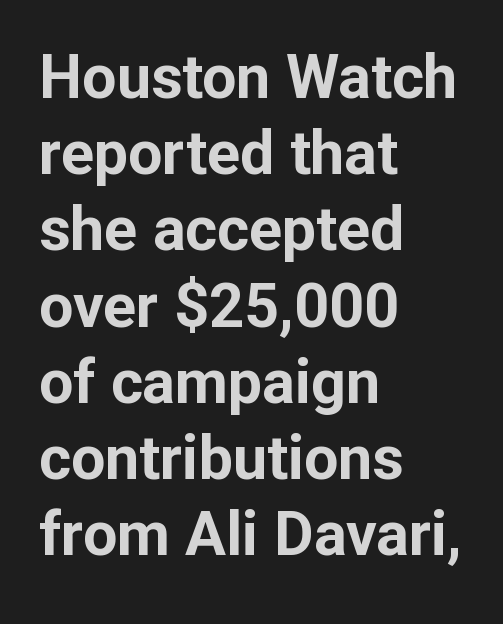
Q: Is the text bold? A: Yes.
Q: Is the text italic (slanted)? A: No, it is upright.
Q: Is the typeface a serif or a sans-serif typeface? A: Sans-serif.
Q: Is the text underlined? A: No.
Q: How is the paragraph aligned? A: Left-aligned.
Q: Is the spacing between letters normal or unusually wide? A: Normal.
Q: Is the spacing between lines tight, normal or loose? A: Normal.
Q: Width (condensed, normal, or wide)? A: Normal.
Q: Stroke contrast? A: Low.
Q: x-height? A: Medium.
Q: Monospaced? A: No.
